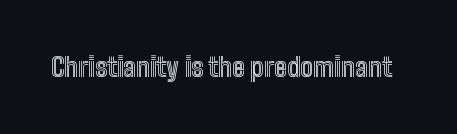
{"italic": "no", "underline": "no", "letter_spacing": "normal", "letter_spacing_em": 0.0, "glyph_px": 26}
